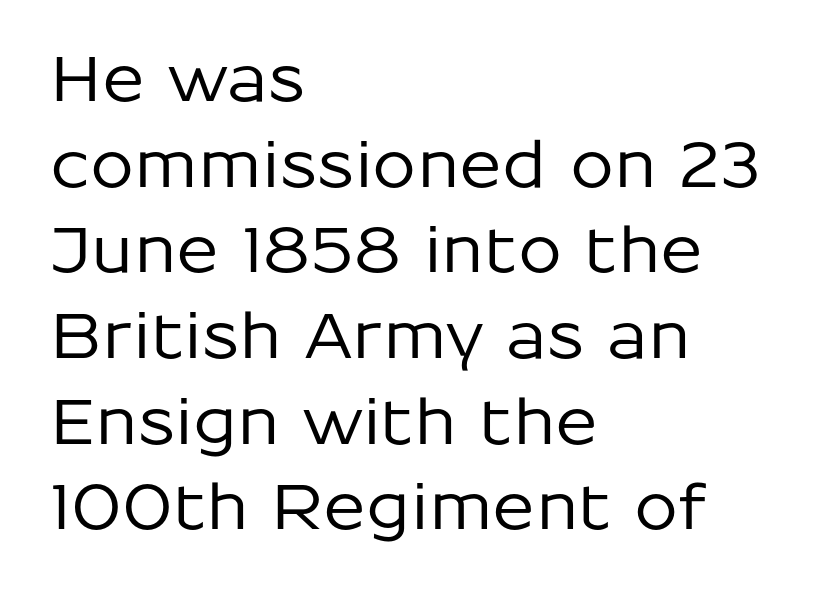
The horizontal fit of the characters is conventional and even. This rendering employs a face without finishing strokes, i.e., a sans-serif. This sample has the flowing, uneven cadence of proportional lettering. This block has exactly the height ordinary leading produces. A classic flush-left, rag-right setting is used for this passage. This sample uses an upright cut, with every glyph sitting square on the baseline.
